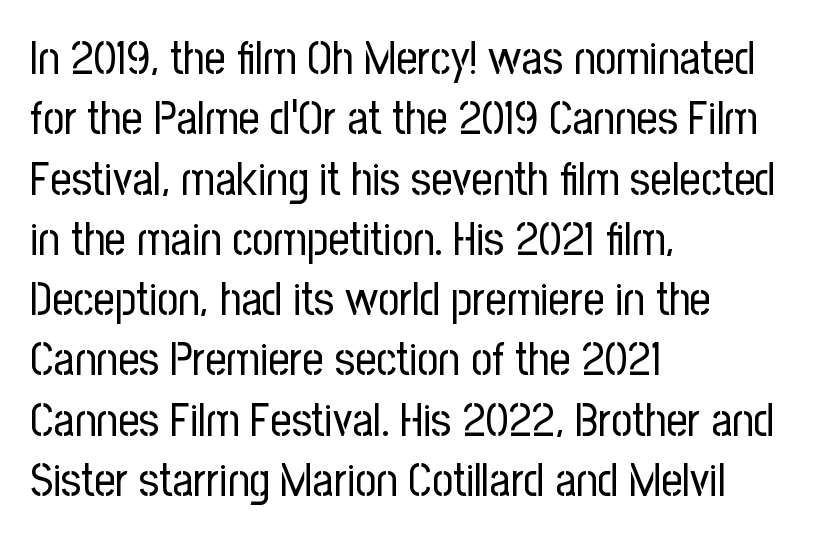
Q: Is the text bold? A: No.
Q: Is the text italic (slanted)? A: No, it is upright.
Q: Is the typeface a serif or a sans-serif typeface? A: Sans-serif.
Q: Is the text underlined? A: No.
Q: How is the paragraph aligned? A: Left-aligned.
Q: Is the spacing between letters normal or unusually wide? A: Normal.
Q: Is the spacing between lines tight, normal or loose? A: Normal.
Q: Width (condensed, normal, or wide)? A: Condensed.
Q: Stroke contrast? A: Low.
Q: x-height? A: Medium.
Q: Monospaced? A: No.
